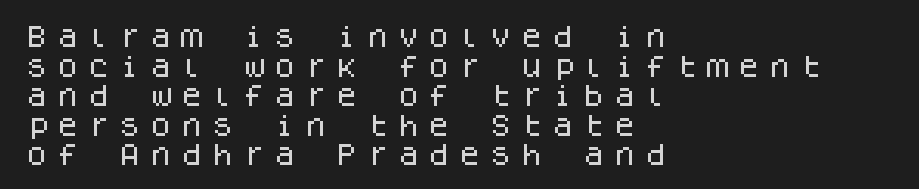
{"italic": "no", "underline": "no", "align": "left", "line_spacing_ratio": 1.23, "letter_spacing": "wide", "letter_spacing_em": 0.29, "glyph_px": 24}
